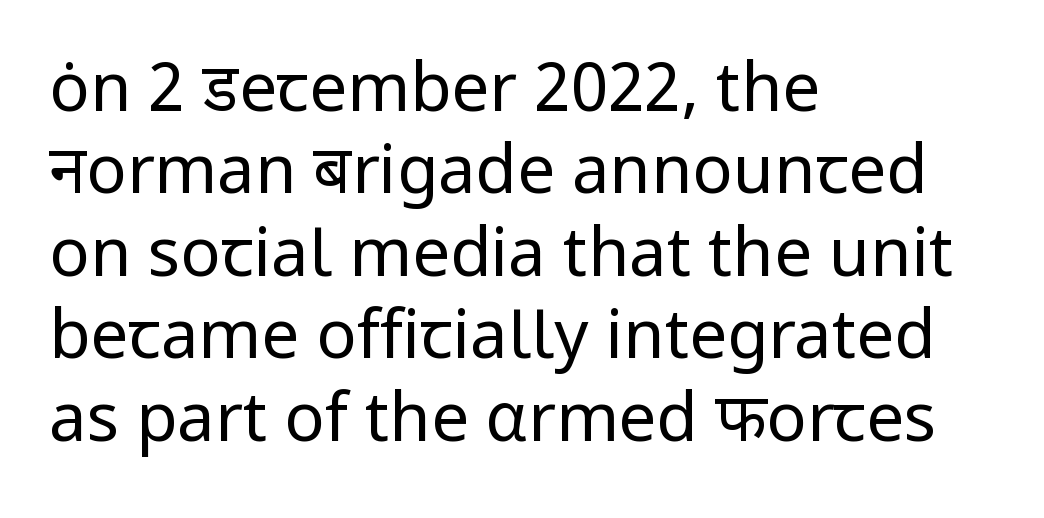
The image shows 67 px regular-weight sans-serif type, upright; set left-aligned, line spacing 1.23x, normal letter spacing, not underlined; low stroke contrast and a medium x-height.
